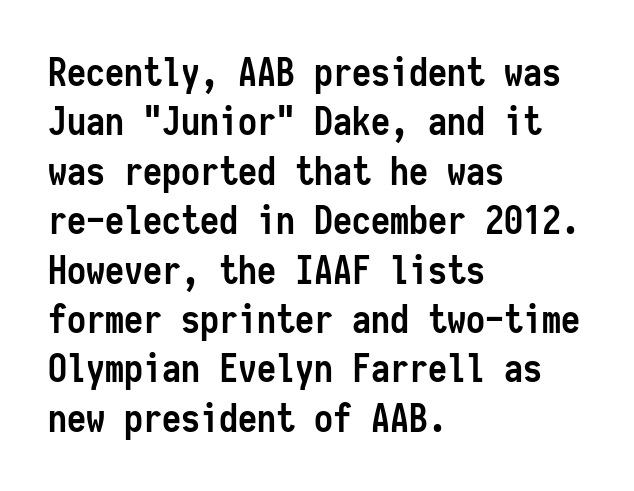
{"serif": "no", "italic": "no", "bold": "yes", "weight": "semibold", "width": "condensed", "stroke_contrast": "low", "x_height": "medium", "monospaced": "yes", "underline": "no", "align": "left", "line_spacing": "normal", "line_spacing_ratio": 1.3, "letter_spacing": "normal", "letter_spacing_em": 0.0, "glyph_px": 38}
